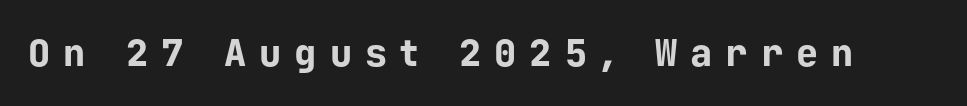
Typographically, this falls in the sans-serif category. Each letter, wide or thin by design, is forced into the same width here. A full-strength bold gives these letters their thick strokes. The type is letterspaced generously, with wide tracking. Designer's note — italics off, roman on. Words float on clear page, feet unadorned.
